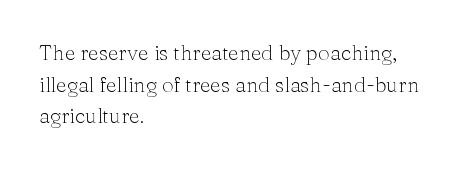
Style check: upright. Leftover space on each line is placed entirely after the last word. The rows are spaced the way most documents space them. The font is comparable to plain body text, perhaps lighter. Honestly, there is no underline to notice here at all. Nobody touched the tracking dial on this one.
